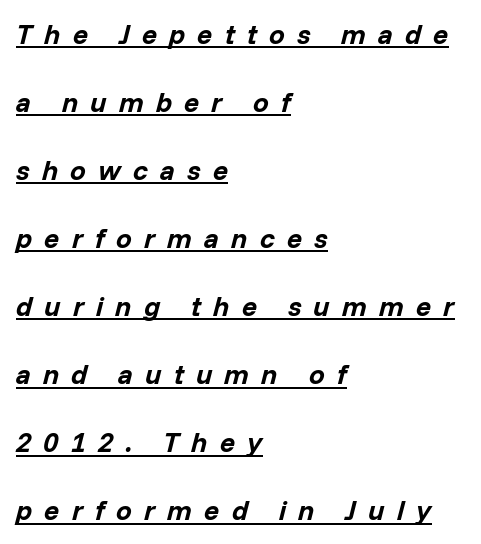
The face used here is proportionally spaced, like ordinary book or web type. Leading: increased. The axis of the letterforms is tilted away from vertical. You can see a thin bar hugging the bottom of the glyphs. Tracking value appears strongly positive — letters spread wide. Horizontally, the lines are justified to the leading edge only.
